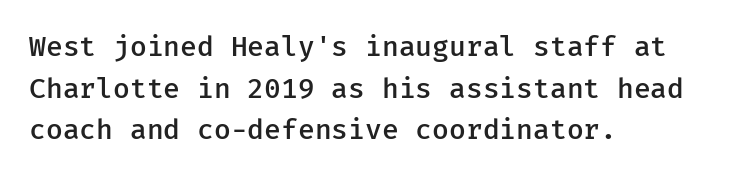
The image shows 28 px semibold sans-serif type, upright; set left-aligned, normal line spacing (1.49x), normal letter spacing, not underlined; low stroke contrast and a medium x-height.
